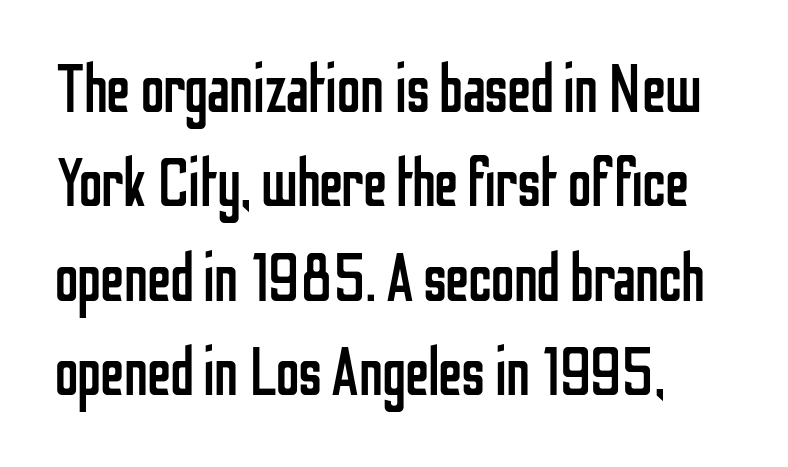
Q: Is the text bold? A: No.
Q: Is the text italic (slanted)? A: No, it is upright.
Q: Is the typeface a serif or a sans-serif typeface? A: Sans-serif.
Q: Is the text underlined? A: No.
Q: How is the paragraph aligned? A: Left-aligned.
Q: Is the spacing between letters normal or unusually wide? A: Normal.
Q: Is the spacing between lines tight, normal or loose? A: Normal.
Q: Width (condensed, normal, or wide)? A: Condensed.
Q: Stroke contrast? A: Low.
Q: x-height? A: Medium.
Q: Monospaced? A: No.
